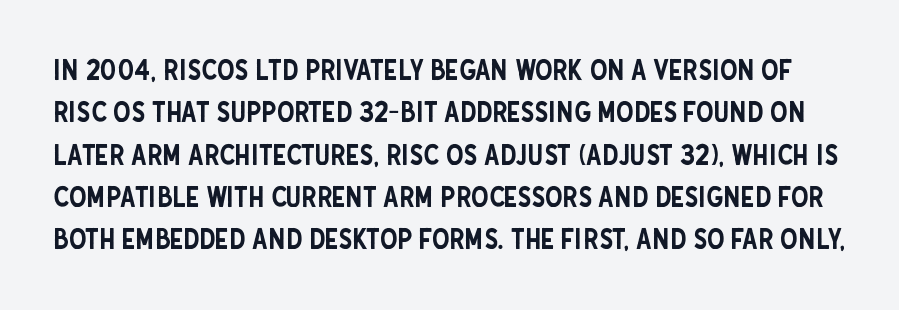
Characters remain perfectly vertical along every line. Is this a fixed-width face? No — the glyphs have proportional, varying widths. Observe the absence of serifs on each vertical stroke in this sample. These lines keep a tight, regular rhythm from letter to letter. Leading: standard.
